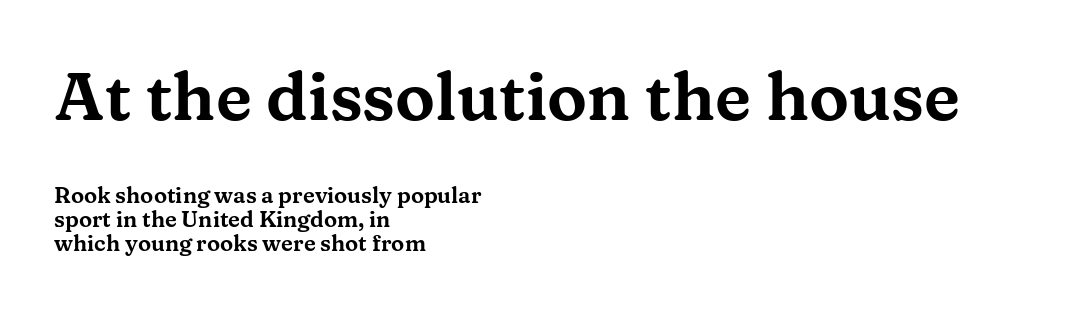
If you drew a line through each stem, it would be perfectly vertical. Reading down the block, your eye returns to a fixed left position each line. The face used here is rendered with its standard letterfit. These lines are rendered in a variable-pitch font.
